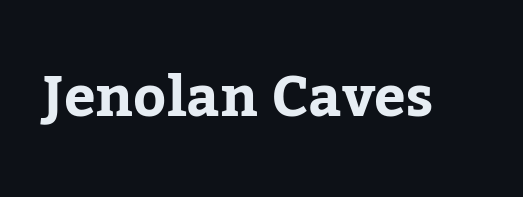
{"serif": "yes", "italic": "no", "bold": "yes", "weight": "bold", "width": "normal", "stroke_contrast": "low", "x_height": "medium", "monospaced": "no", "underline": "no", "letter_spacing": "normal", "letter_spacing_em": 0.0, "glyph_px": 56}
